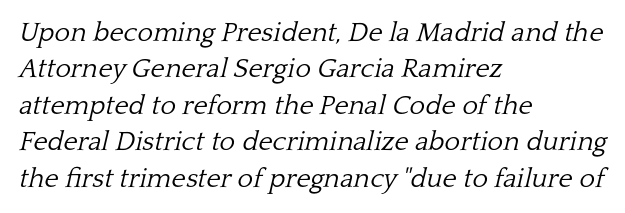
Unbolded letterforms with no extra heft. This is oblique type, the kind used for emphasis or titles. A clean baseline with only descenders dipping below it. Left-aligned paragraph, ragged on the right.
